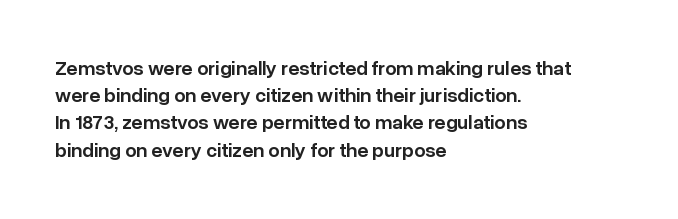
The image shows 20 px text type, upright; set left-aligned, normal line spacing (1.36x), normal letter spacing, not underlined.
